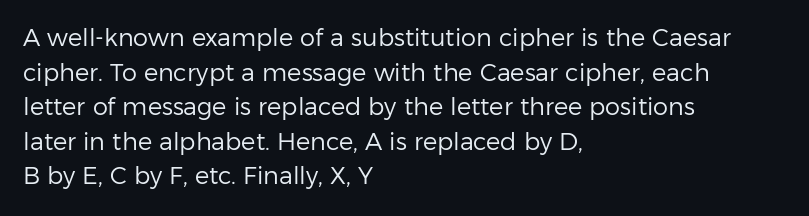
Q: Is the text bold? A: No.
Q: Is the text italic (slanted)? A: No, it is upright.
Q: Is the text underlined? A: No.
Q: How is the paragraph aligned? A: Left-aligned.
Q: Is the spacing between letters normal or unusually wide? A: Normal.
Q: Is the spacing between lines tight, normal or loose? A: Normal.
